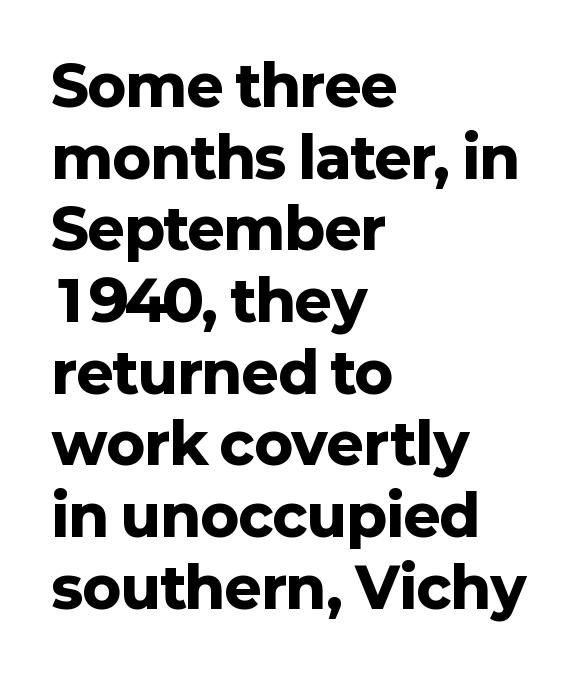
The image shows 56 px heavy sans-serif type, upright; set left-aligned, normal line spacing (1.28x), normal letter spacing, not underlined; low stroke contrast and a medium x-height.
